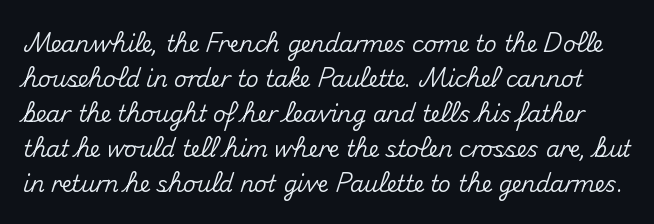
The image shows 22 px text type; set normal line spacing (1.59x), normal letter spacing, not underlined.
